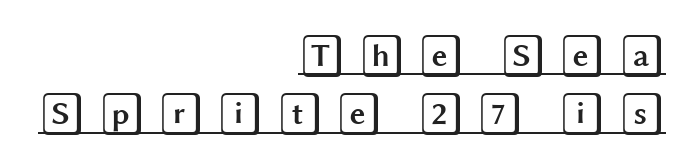
Q: Is the text italic (slanted)? A: No, it is upright.
Q: Is the text underlined? A: Yes.
Q: How is the paragraph aligned? A: Right-aligned.
Q: Is the spacing between letters normal or unusually wide? A: Unusually wide.
Q: Is the spacing between lines tight, normal or loose? A: Normal.
Q: Width (condensed, normal, or wide)? A: Wide.
Q: x-height? A: Large.
